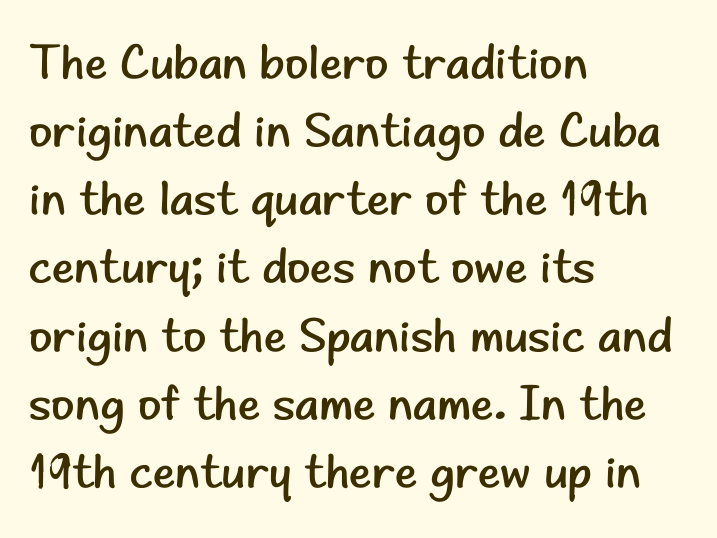
{"serif": "no", "italic": "no", "bold": "no", "weight": "regular", "width": "normal", "stroke_contrast": "low", "x_height": "small", "monospaced": "no", "underline": "no", "align": "left", "line_spacing": "normal", "line_spacing_ratio": 1.42, "letter_spacing": "normal", "letter_spacing_em": 0.0, "glyph_px": 48}
